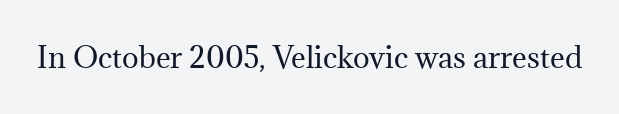
Q: Is the text bold? A: No.
Q: Is the text italic (slanted)? A: No, it is upright.
Q: Is the typeface a serif or a sans-serif typeface? A: Serif.
Q: Is the text underlined? A: No.
Q: Is the spacing between letters normal or unusually wide? A: Normal.
Q: Width (condensed, normal, or wide)? A: Normal.
Q: Stroke contrast? A: Medium.
Q: x-height? A: Medium.
Q: Monospaced? A: No.
